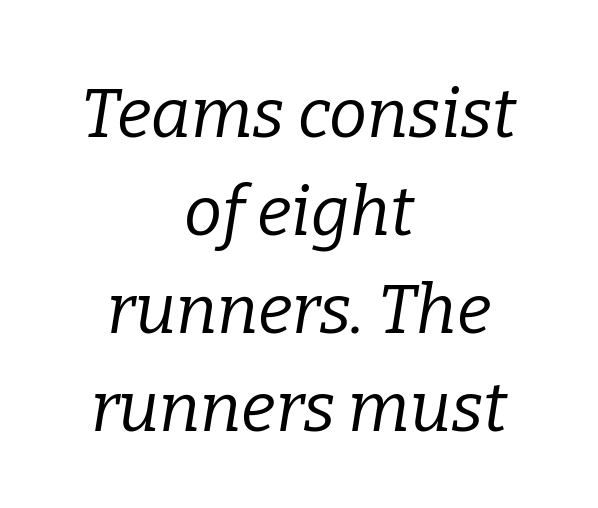
{"serif": "yes", "italic": "yes", "lean": "right", "slant_degrees": 9, "bold": "no", "weight": "regular", "width": "normal", "stroke_contrast": "low", "x_height": "medium", "monospaced": "no", "underline": "no", "align": "center", "line_spacing": "normal", "line_spacing_ratio": 1.44, "letter_spacing": "normal", "letter_spacing_em": 0.0, "glyph_px": 68}
